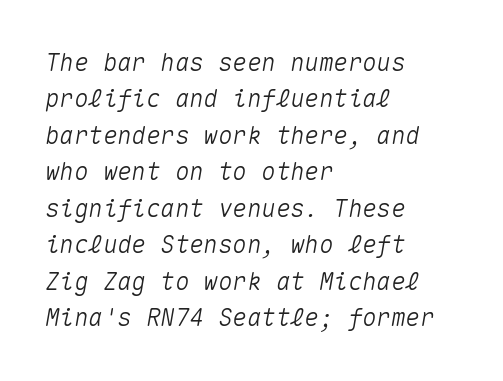
The image shows 24 px text type, italic (leaning right); set left-aligned, normal line spacing (1.52x), normal letter spacing, not underlined.
